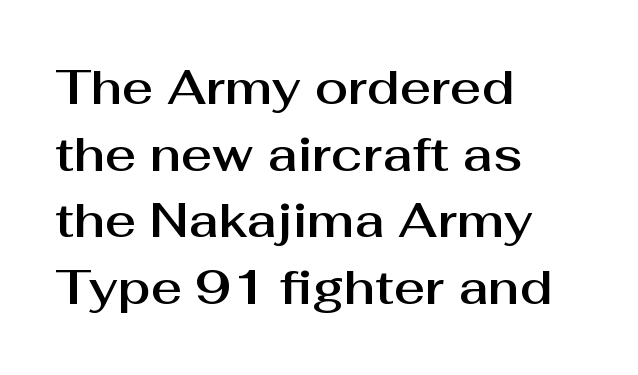
The image shows 48 px sans-serif type, upright; set left-aligned, normal line spacing (1.39x), normal letter spacing, not underlined; medium stroke contrast and a medium x-height.
